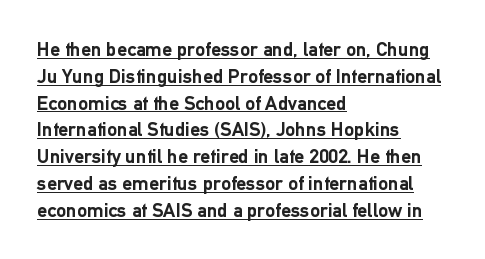
{"italic": "no", "bold": "yes", "underline": "yes", "align": "left", "line_spacing": "normal", "line_spacing_ratio": 1.34, "letter_spacing": "normal", "letter_spacing_em": 0.0, "glyph_px": 20}
